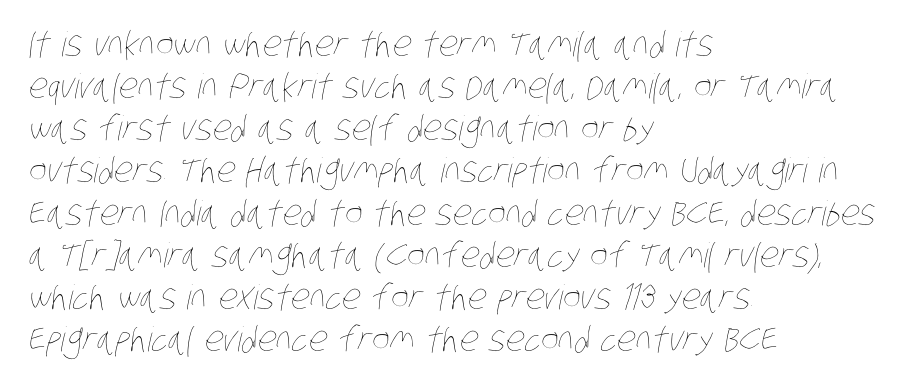
Clear beneath every line of the passage. Does extra space separate the letters? No, they use regular spacing. Character widths vary here, with narrow letters taking less room than wide ones. The typesetting does not lean heavy: it is not bold. Line starts are locked; line ends wander.
